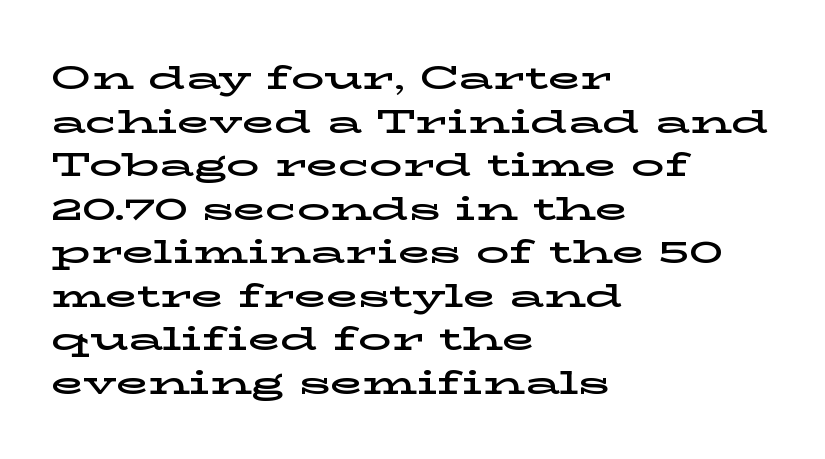
Q: Is the text italic (slanted)? A: No, it is upright.
Q: Is the typeface a serif or a sans-serif typeface? A: Serif.
Q: Is the text underlined? A: No.
Q: How is the paragraph aligned? A: Left-aligned.
Q: Is the spacing between letters normal or unusually wide? A: Normal.
Q: Is the spacing between lines tight, normal or loose? A: Normal.
Q: Width (condensed, normal, or wide)? A: Wide.
Q: Stroke contrast? A: Low.
Q: x-height? A: Medium.
Q: Monospaced? A: No.
